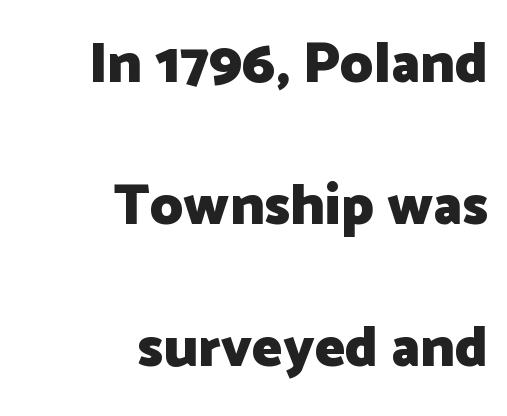
Q: Is the text bold? A: Yes.
Q: Is the text italic (slanted)? A: No, it is upright.
Q: Is the typeface a serif or a sans-serif typeface? A: Sans-serif.
Q: Is the text underlined? A: No.
Q: How is the paragraph aligned? A: Right-aligned.
Q: Is the spacing between letters normal or unusually wide? A: Normal.
Q: Is the spacing between lines tight, normal or loose? A: Loose.
Q: Width (condensed, normal, or wide)? A: Normal.
Q: Stroke contrast? A: Low.
Q: x-height? A: Medium.
Q: Monospaced? A: No.
